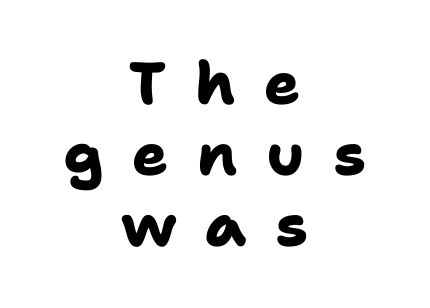
The image shows 59 px heavy sans-serif type; set centered, line spacing 1.2x, unusually wide letter spacing (+0.49 em), not underlined; low stroke contrast and a medium x-height.
